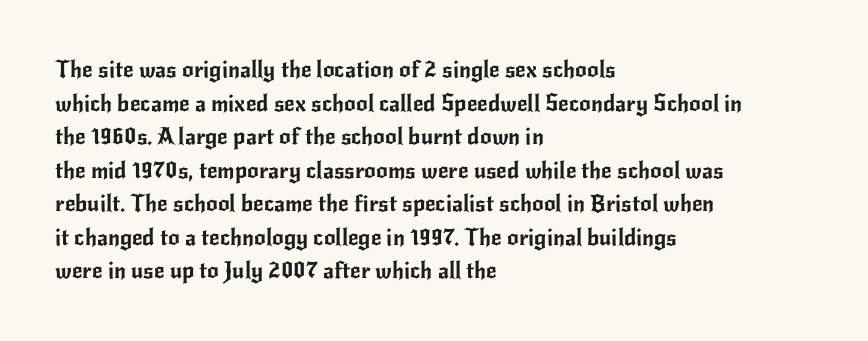
Q: Is the text italic (slanted)? A: No, it is upright.
Q: Is the text underlined? A: No.
Q: How is the paragraph aligned? A: Left-aligned.
Q: Is the spacing between letters normal or unusually wide? A: Normal.
Q: Is the spacing between lines tight, normal or loose? A: Normal.
